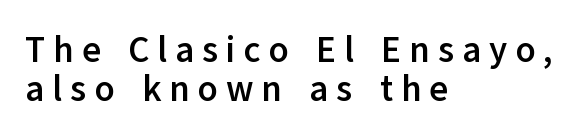
{"serif": "no", "italic": "no", "bold": "yes", "weight": "semibold", "width": "normal", "stroke_contrast": "low", "x_height": "medium", "monospaced": "no", "underline": "no", "align": "left", "line_spacing": "tight", "line_spacing_ratio": 1.08, "letter_spacing": "wide", "letter_spacing_em": 0.22, "glyph_px": 36}
